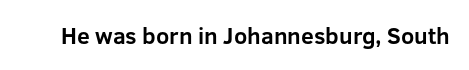
The image shows 23 px bold type, upright; set normal letter spacing, not underlined.
